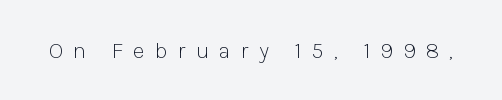
{"italic": "no", "bold": "no", "underline": "no", "letter_spacing": "wide", "letter_spacing_em": 0.44, "glyph_px": 23}
